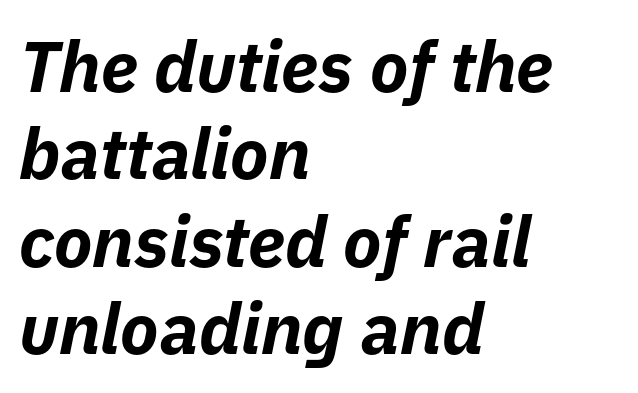
Q: Is the text bold? A: Yes.
Q: Is the text italic (slanted)? A: Yes, it leans right by about 11 degrees.
Q: Is the text underlined? A: No.
Q: How is the paragraph aligned? A: Left-aligned.
Q: Is the spacing between letters normal or unusually wide? A: Normal.
Q: Width (condensed, normal, or wide)? A: Normal.
Q: Stroke contrast? A: Low.
Q: x-height? A: Medium.
Q: Monospaced? A: No.
